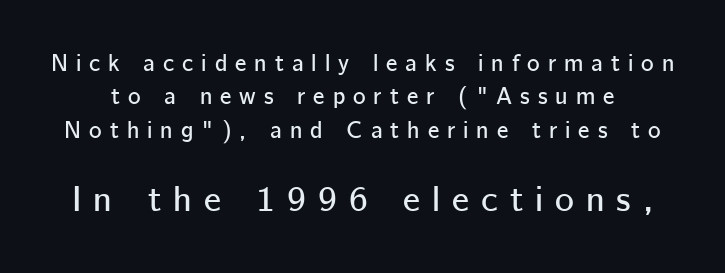
The composition opens small and finishes big. Character widths vary here, with narrow letters taking less room than wide ones. The type family on display is of the sans-serif kind. The rendering uses a moderate line-height, typical for paragraphs.
